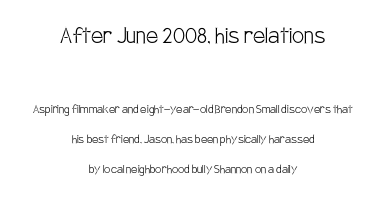
Q: Is the text bold? A: No.
Q: Is the text italic (slanted)? A: No, it is upright.
Q: Is the text underlined? A: No.
Q: How is the paragraph aligned? A: Centered.
Q: Is the spacing between letters normal or unusually wide? A: Normal.
Q: Is the spacing between lines tight, normal or loose? A: Loose.
Q: Which block of text is set in a larger size, the first (top) or the second (bottom)? A: The first (top) one.
